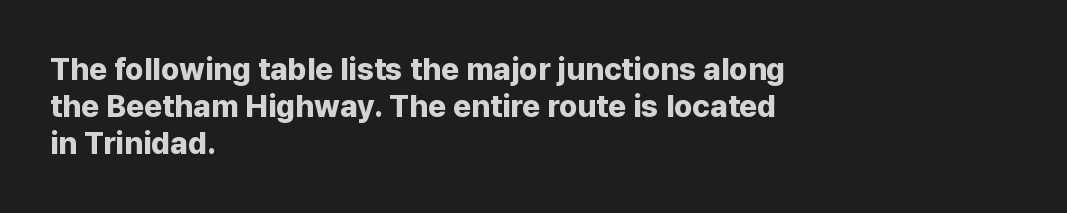
The image shows 31 px bold sans-serif type, upright; set left-aligned, line spacing 1.2x, normal letter spacing, not underlined; low stroke contrast and a medium x-height.
